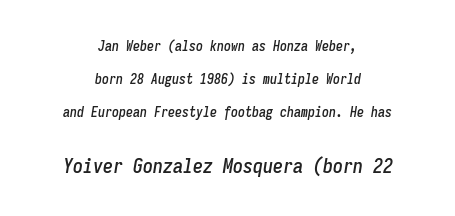
Q: Is the text italic (slanted)? A: Yes, it leans right by about 9 degrees.
Q: Is the text underlined? A: No.
Q: How is the paragraph aligned? A: Centered.
Q: Is the spacing between letters normal or unusually wide? A: Normal.
Q: Is the spacing between lines tight, normal or loose? A: Loose.
Q: Which block of text is set in a larger size, the first (top) or the second (bottom)? A: The second (bottom) one.
